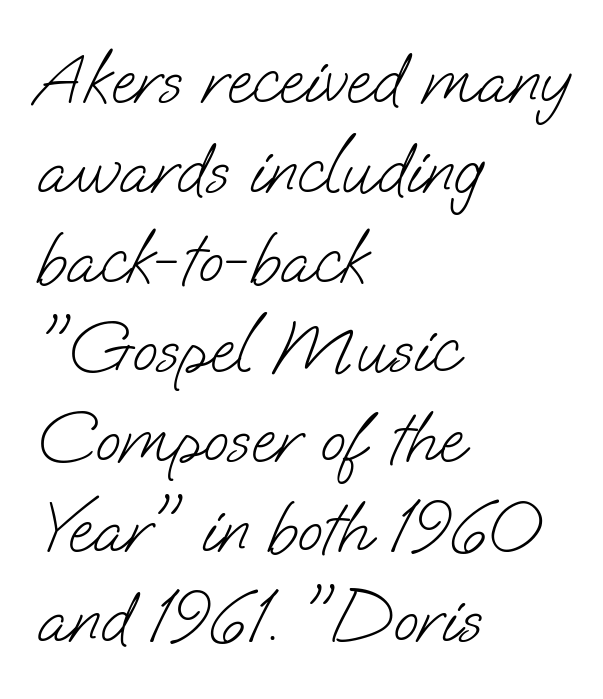
Q: Is the text bold? A: No.
Q: Is the typeface a serif or a sans-serif typeface? A: Sans-serif.
Q: Is the text underlined? A: No.
Q: How is the paragraph aligned? A: Left-aligned.
Q: Is the spacing between letters normal or unusually wide? A: Normal.
Q: Width (condensed, normal, or wide)? A: Normal.
Q: Stroke contrast? A: Low.
Q: x-height? A: Small.
Q: Monospaced? A: No.
